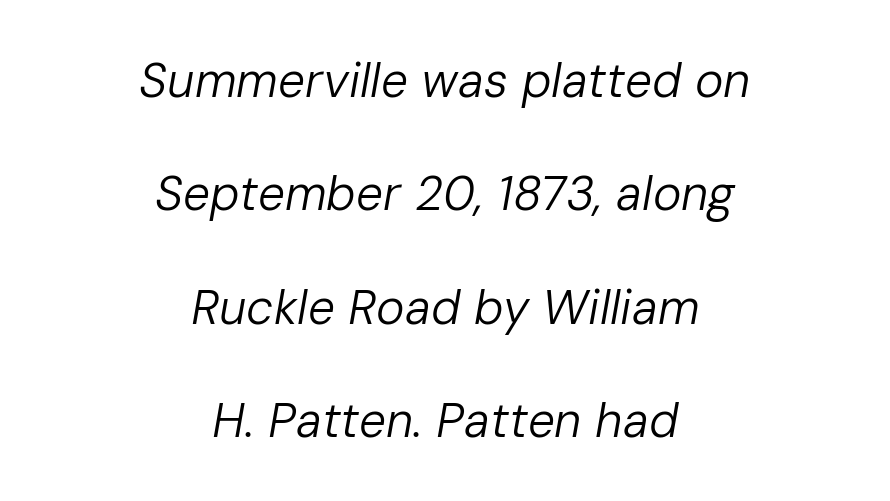
{"italic": "yes", "lean": "right", "slant_degrees": 10, "bold": "no", "weight": "regular", "width": "normal", "stroke_contrast": "low", "x_height": "medium", "monospaced": "no", "underline": "no", "align": "center", "line_spacing": "loose", "line_spacing_ratio": 2.36, "letter_spacing": "normal", "letter_spacing_em": 0.0, "glyph_px": 48}
